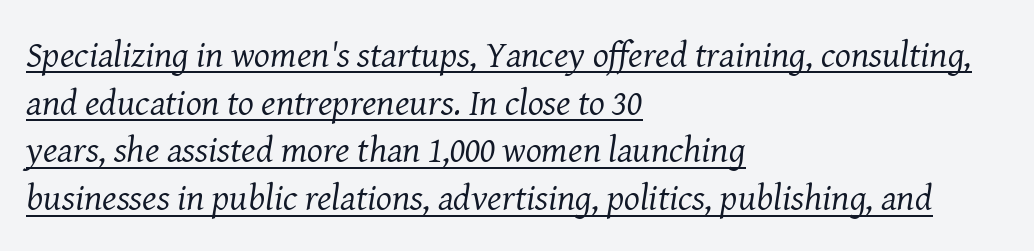
{"serif": "yes", "italic": "yes", "lean": "right", "slant_degrees": 8, "bold": "no", "weight": "regular", "width": "normal", "stroke_contrast": "medium", "x_height": "medium", "monospaced": "no", "underline": "yes", "align": "left", "line_spacing": "normal", "line_spacing_ratio": 1.29, "letter_spacing": "normal", "letter_spacing_em": 0.0, "glyph_px": 37}
